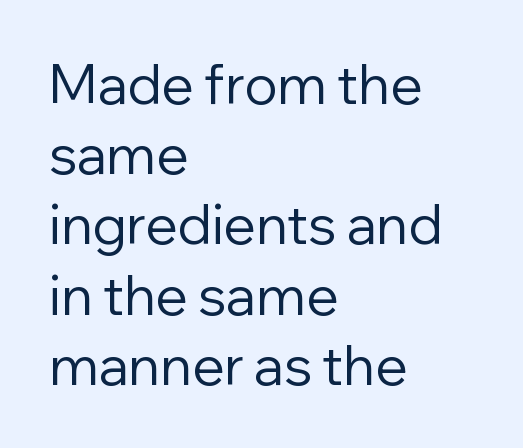
Q: Is the text bold? A: No.
Q: Is the text italic (slanted)? A: No, it is upright.
Q: Is the typeface a serif or a sans-serif typeface? A: Sans-serif.
Q: Is the text underlined? A: No.
Q: How is the paragraph aligned? A: Left-aligned.
Q: Is the spacing between letters normal or unusually wide? A: Normal.
Q: Is the spacing between lines tight, normal or loose? A: Normal.
Q: Width (condensed, normal, or wide)? A: Normal.
Q: Stroke contrast? A: Low.
Q: x-height? A: Medium.
Q: Monospaced? A: No.
